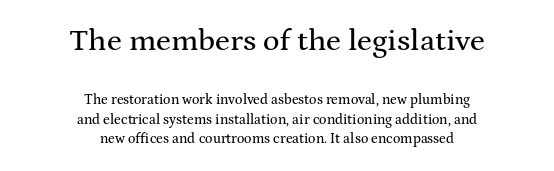
{"serif": "yes", "italic": "no", "width": "wide", "stroke_contrast": "medium", "x_height": "medium", "monospaced": "no", "underline": "no", "align": "center", "line_spacing": "normal", "line_spacing_ratio": 1.4, "letter_spacing": "normal", "letter_spacing_em": 0.0, "larger_block": "first", "size_ratio": 2.21, "glyph_px": 31}
